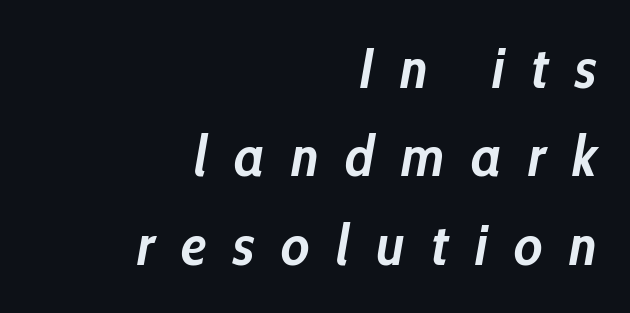
{"italic": "yes", "lean": "right", "slant_degrees": 10, "bold": "yes", "weight": "semibold", "width": "condensed", "stroke_contrast": "low", "x_height": "medium", "monospaced": "no", "underline": "no", "align": "right", "line_spacing": "normal", "line_spacing_ratio": 1.55, "letter_spacing": "wide", "letter_spacing_em": 0.46, "glyph_px": 57}
